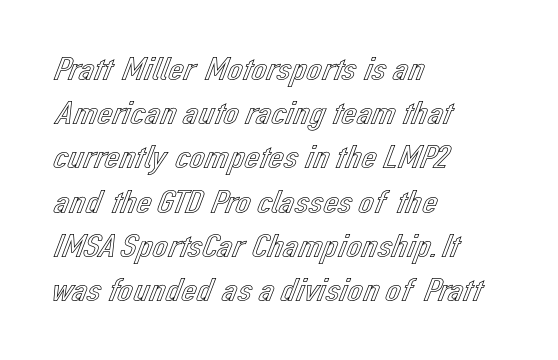
{"width": "normal", "x_height": "medium", "monospaced": "no", "underline": "no", "align": "left", "line_spacing": "normal", "line_spacing_ratio": 1.3, "letter_spacing": "normal", "letter_spacing_em": 0.0, "glyph_px": 34}
